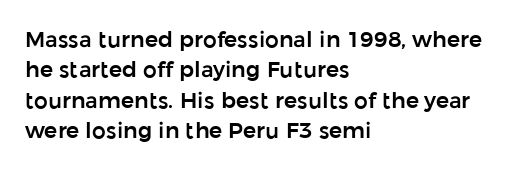
The image shows 22 px text type, upright; set left-aligned, normal line spacing (1.38x), normal letter spacing, not underlined.
